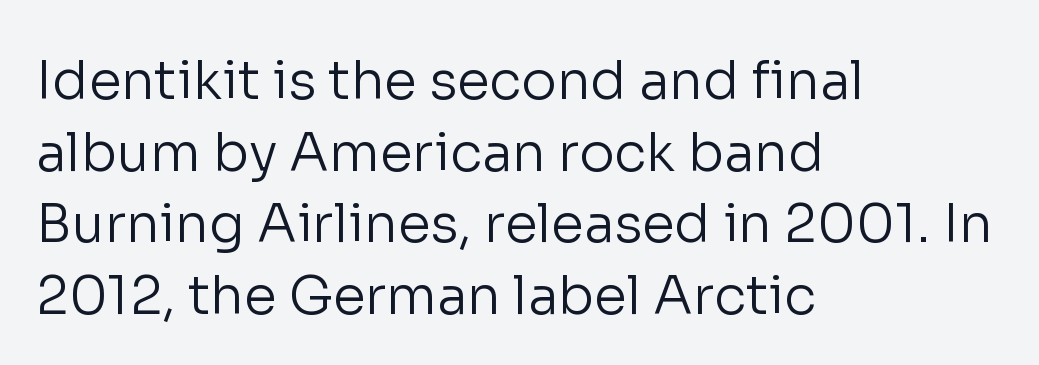
Q: Is the text bold? A: No.
Q: Is the text italic (slanted)? A: No, it is upright.
Q: Is the typeface a serif or a sans-serif typeface? A: Sans-serif.
Q: Is the text underlined? A: No.
Q: How is the paragraph aligned? A: Left-aligned.
Q: Is the spacing between letters normal or unusually wide? A: Normal.
Q: Is the spacing between lines tight, normal or loose? A: Normal.
Q: Width (condensed, normal, or wide)? A: Normal.
Q: Stroke contrast? A: Low.
Q: x-height? A: Medium.
Q: Monospaced? A: No.
